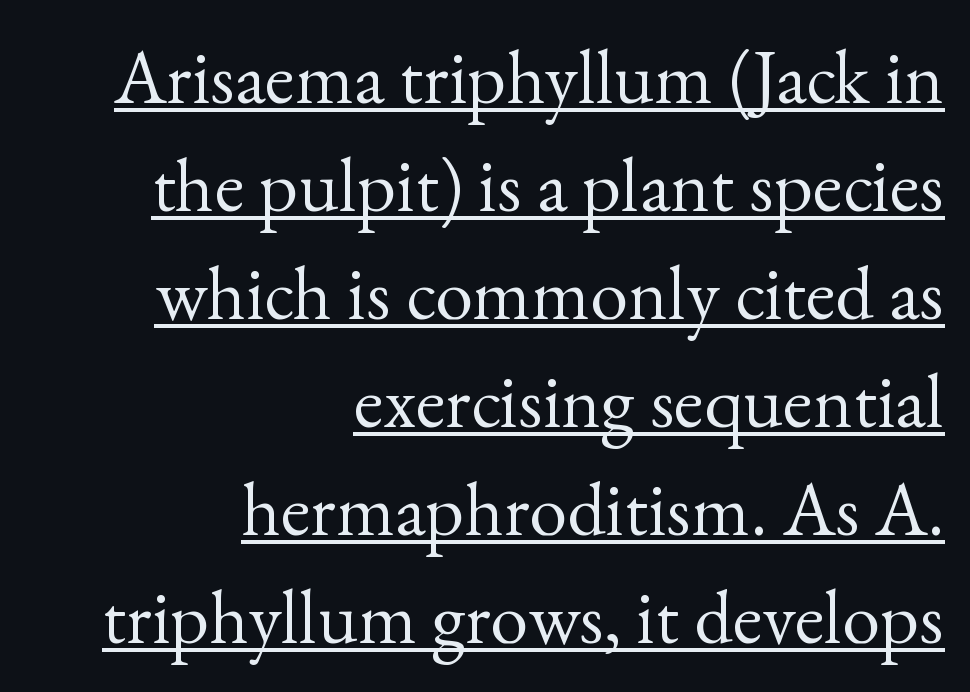
The image shows 76 px regular-weight serif type, upright; set right-aligned, normal line spacing (1.42x), normal letter spacing, underlined; a small x-height.
